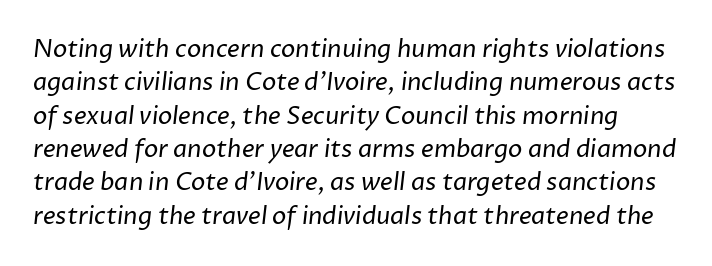
Q: Is the text bold? A: No.
Q: Is the text underlined? A: No.
Q: Is the spacing between letters normal or unusually wide? A: Normal.
Q: Is the spacing between lines tight, normal or loose? A: Normal.
